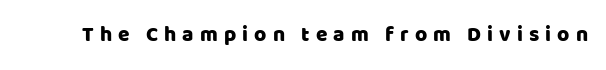
The image shows 21 px text type, upright; set unusually wide letter spacing (+0.29 em), not underlined.
